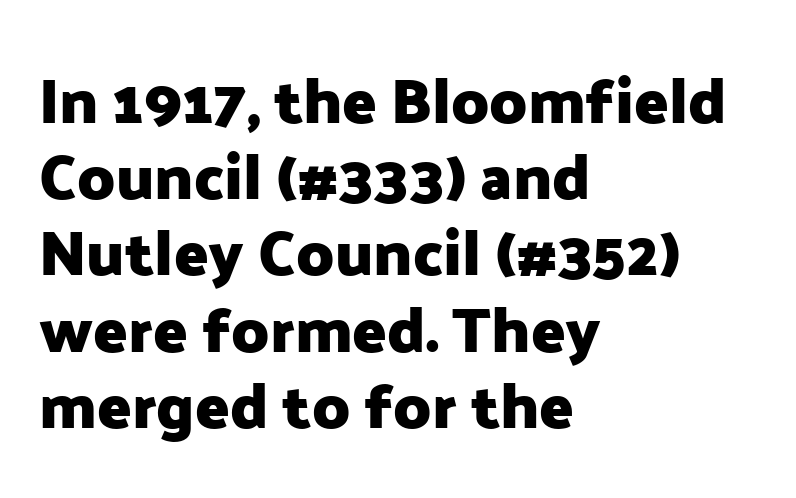
{"serif": "no", "italic": "no", "bold": "yes", "weight": "heavy", "width": "normal", "stroke_contrast": "low", "x_height": "medium", "monospaced": "no", "underline": "no", "align": "left", "line_spacing_ratio": 1.21, "letter_spacing": "normal", "letter_spacing_em": 0.0, "glyph_px": 63}
